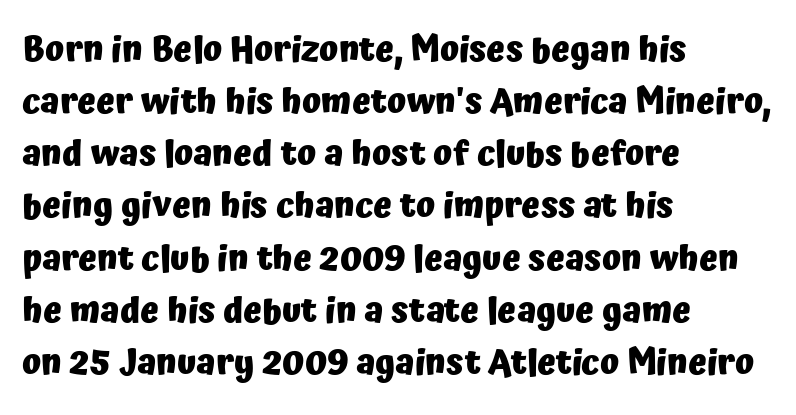
In terms of letterspacing, this is plain default setting. I'd call this a sans setting — the letters go barefoot. Here the designer chose a conventional face with non-uniform glyph widths. Bold? Absolutely — the strokes are thick and heavy. Compared with typical paragraphs, the rows here are spaced about the same. These lines were composed using upright roman letters.
